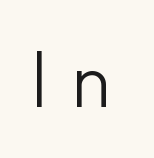
The image shows 77 px light sans-serif type, upright; set unusually wide letter spacing (+0.29 em), not underlined; low stroke contrast and a small x-height.
